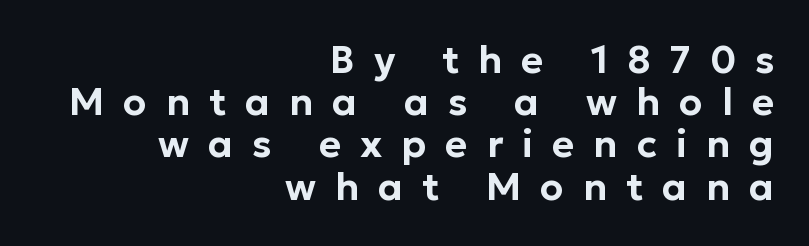
A typesetter would call this proportional, since set widths differ per character. These lines stack with their right ends in a neat column. A sans-serif font was chosen for this passage. Students, observe: this is what under-led, compact text looks like. This sample uses an upright cut, with every glyph sitting square on the baseline. Descenders hang freely into open space.
